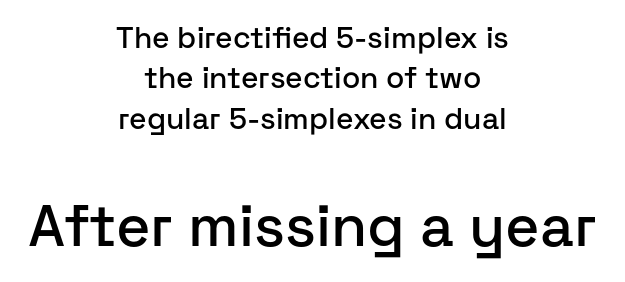
{"serif": "no", "italic": "no", "width": "normal", "stroke_contrast": "low", "x_height": "medium", "monospaced": "no", "underline": "no", "align": "center", "line_spacing": "normal", "line_spacing_ratio": 1.35, "letter_spacing": "normal", "letter_spacing_em": 0.0, "larger_block": "second", "size_ratio": 1.97, "glyph_px": 59}
